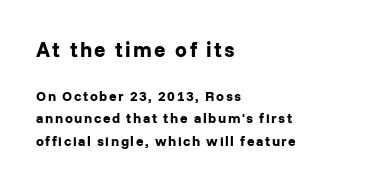
Nope, not italic — everything's standing straight. These lines sit exactly where default settings would place them. A full-strength bold gives these letters their thick strokes. Lines of text with bare space underneath.
